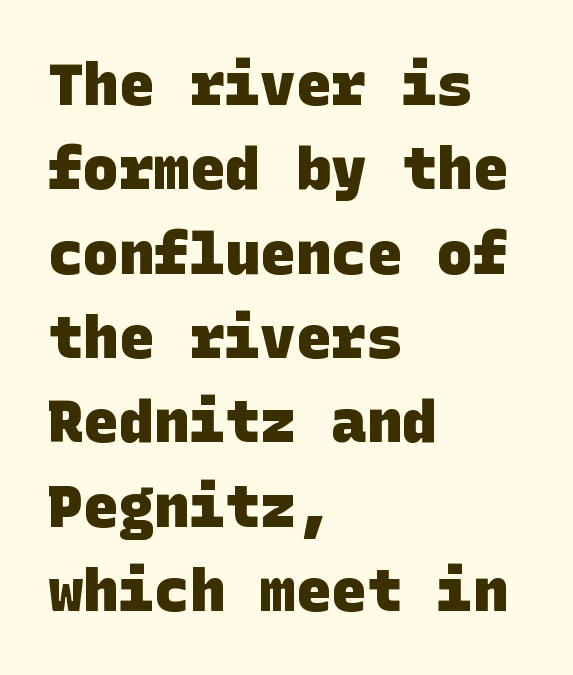
The image shows 59 px heavy sans-serif type; set left-aligned, normal line spacing (1.43x), normal letter spacing, not underlined; low stroke contrast and a large x-height.
